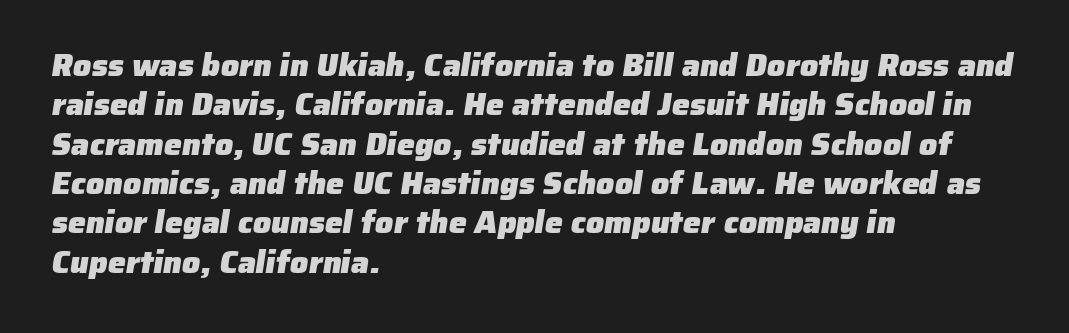
{"serif": "no", "bold": "yes", "weight": "heavy", "width": "normal", "stroke_contrast": "low", "x_height": "medium", "monospaced": "no", "underline": "no", "align": "left", "line_spacing_ratio": 1.23, "letter_spacing": "normal", "letter_spacing_em": 0.0, "glyph_px": 32}
